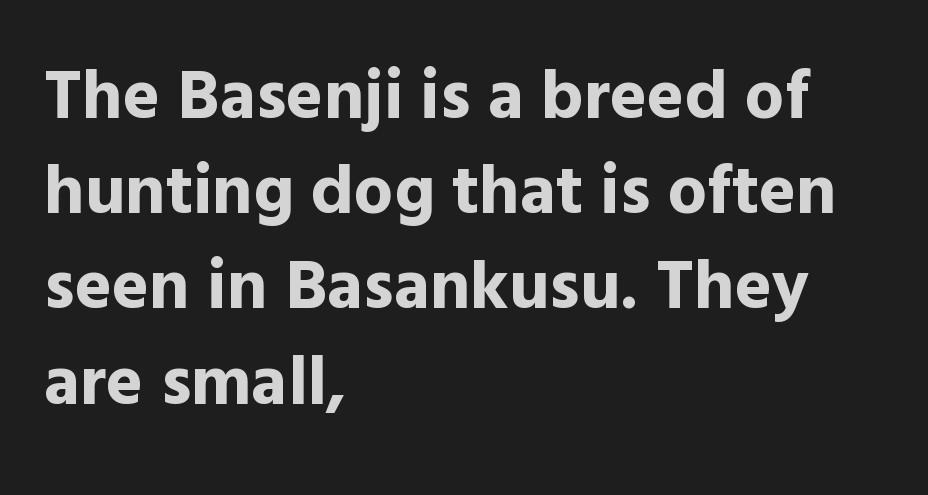
{"serif": "no", "italic": "no", "bold": "yes", "weight": "bold", "width": "normal", "x_height": "medium", "monospaced": "no", "underline": "no", "align": "left", "line_spacing": "normal", "line_spacing_ratio": 1.36, "letter_spacing": "normal", "letter_spacing_em": 0.0, "glyph_px": 70}
